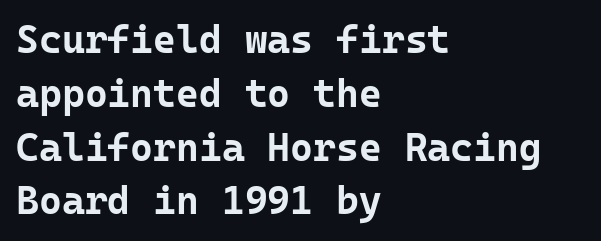
{"serif": "no", "italic": "no", "bold": "yes", "weight": "bold", "width": "normal", "stroke_contrast": "low", "x_height": "medium", "monospaced": "yes", "underline": "no", "align": "left", "line_spacing": "normal", "line_spacing_ratio": 1.38, "letter_spacing": "normal", "letter_spacing_em": 0.0, "glyph_px": 39}
